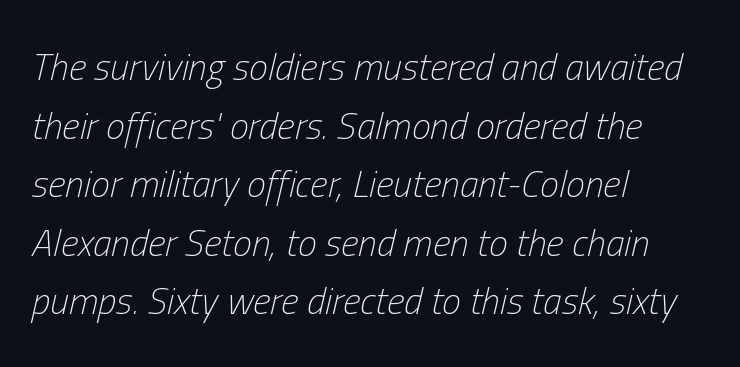
The image shows 38 px light, condensed type, italic (leaning right); set left-aligned, normal line spacing (1.54x), normal letter spacing, not underlined; low stroke contrast and a medium x-height.
